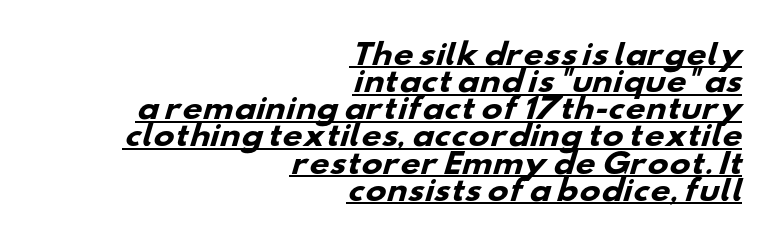
The letters sit at their default tracking, neither squeezed nor spread. Regarding leading, the lines here are crowded together. Layout note: lines flush right. This is sans-serif lettering, the kind often seen on screens and signage.
